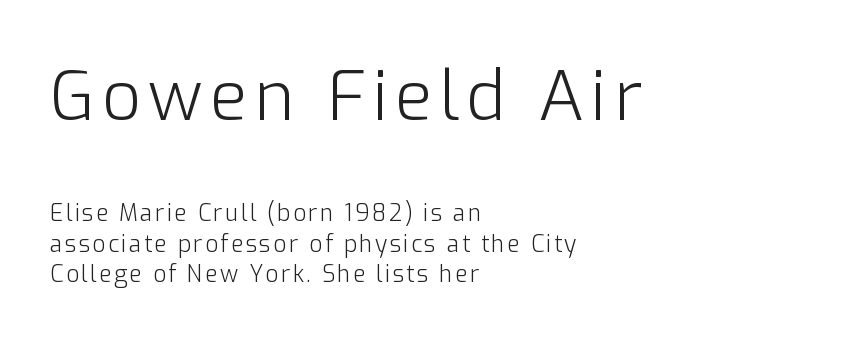
The image shows 69 px light sans-serif type, upright; set left-aligned, normal line spacing (1.33x), not underlined; the first (top) block is 3.0x larger; low stroke contrast and a medium x-height.
